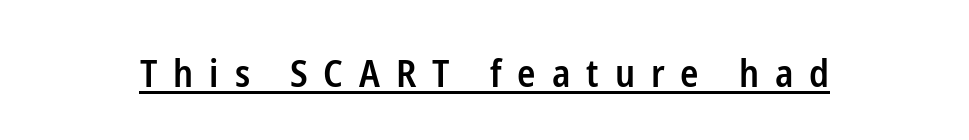
Every character sits straight up, as roman type does. Firm but not heavy-handed strokes: this text is semibold. These lines are composed in type without serifs. You could not count columns in this text — the font is proportionally spaced.
